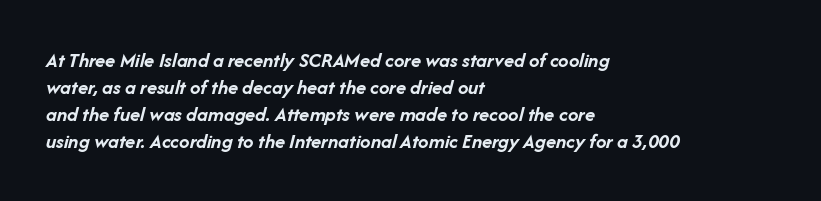
{"italic": "yes", "lean": "right", "slant_degrees": 14, "bold": "yes", "underline": "no", "align": "left", "line_spacing": "normal", "line_spacing_ratio": 1.28, "letter_spacing": "normal", "letter_spacing_em": 0.0, "glyph_px": 21}
